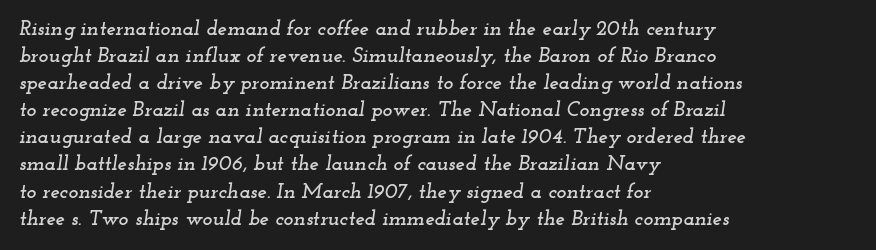
{"italic": "yes", "lean": "right", "slant_degrees": 12, "underline": "no", "align": "left", "line_spacing": "normal", "line_spacing_ratio": 1.29, "letter_spacing": "normal", "letter_spacing_em": 0.0, "glyph_px": 21}
